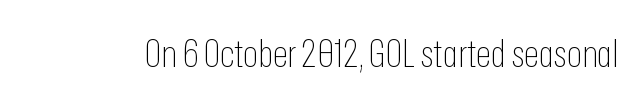
The letters advance in unequal steps, a hallmark of proportional type. The horizontal fit of the characters is conventional and even. In terms of posture, this sample is upright. A typesetter would label this face a sans.
